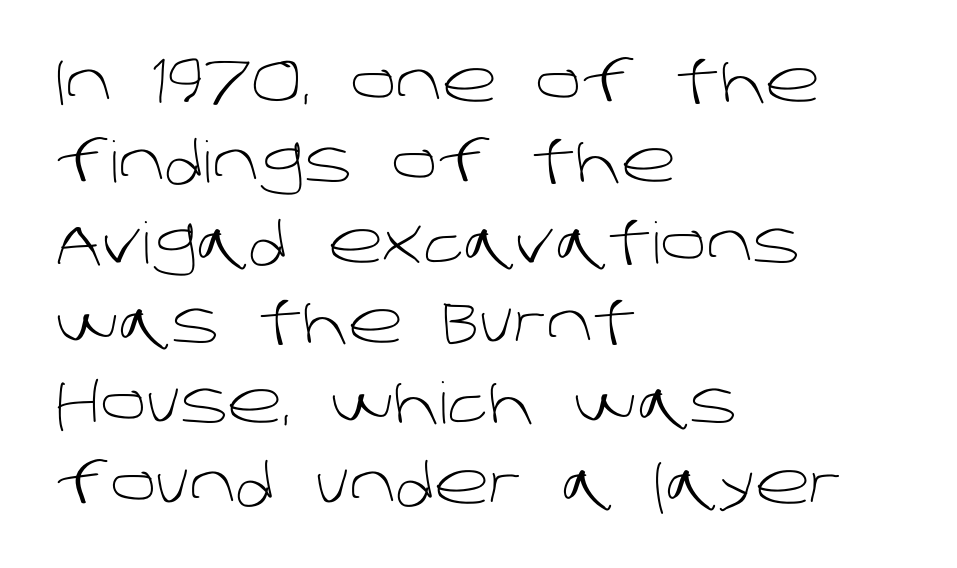
The image shows 57 px light sans-serif type; set left-aligned, normal line spacing (1.41x), normal letter spacing, not underlined; low stroke contrast and a large x-height.
